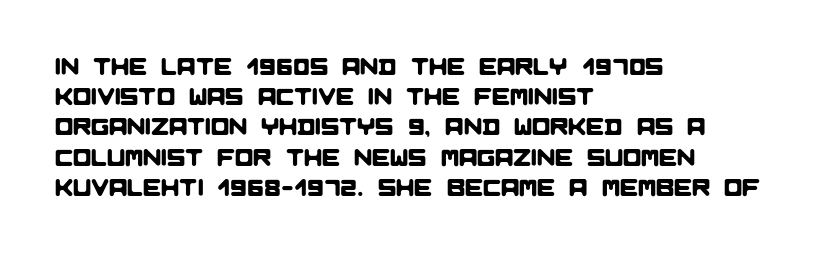
Each new line begins a customary step beneath the previous one. This rendering features lettering with no underline. This rendering uses left alignment, leaving the right contour irregular. How are the letters spaced? Ordinarily, with no added tracking.
